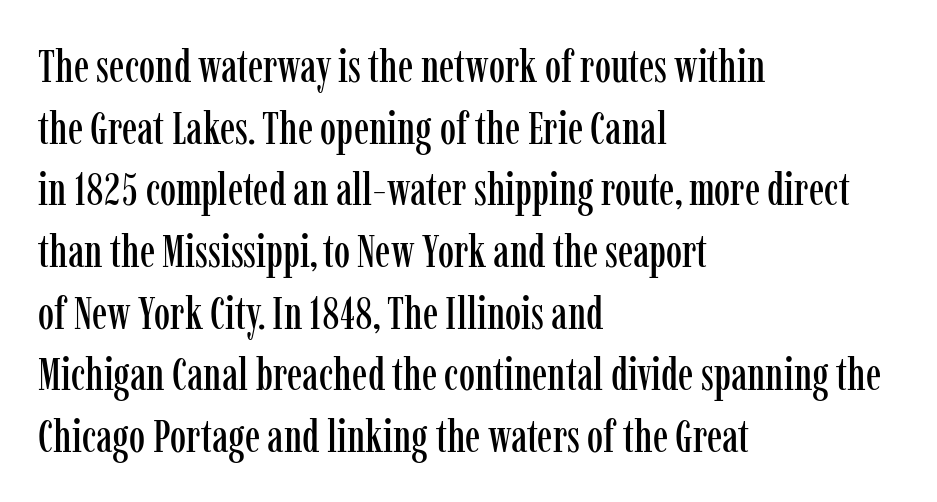
Q: Is the text italic (slanted)? A: No, it is upright.
Q: Is the typeface a serif or a sans-serif typeface? A: Serif.
Q: Is the text underlined? A: No.
Q: How is the paragraph aligned? A: Left-aligned.
Q: Is the spacing between letters normal or unusually wide? A: Normal.
Q: Is the spacing between lines tight, normal or loose? A: Normal.
Q: Width (condensed, normal, or wide)? A: Condensed.
Q: Stroke contrast? A: Low.
Q: x-height? A: Medium.
Q: Monospaced? A: No.
